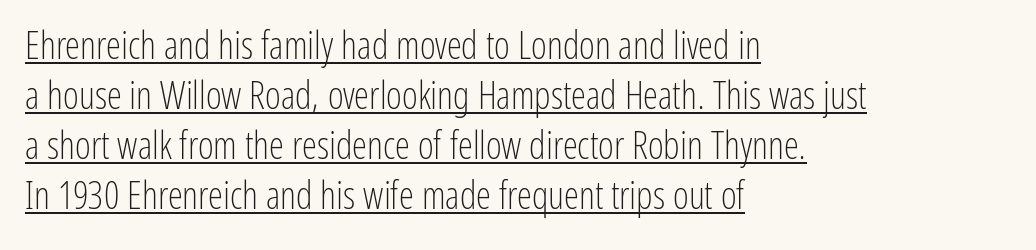
Q: Is the text bold? A: No.
Q: Is the text italic (slanted)? A: No, it is upright.
Q: Is the typeface a serif or a sans-serif typeface? A: Sans-serif.
Q: Is the text underlined? A: Yes.
Q: How is the paragraph aligned? A: Left-aligned.
Q: Is the spacing between letters normal or unusually wide? A: Normal.
Q: Is the spacing between lines tight, normal or loose? A: Normal.
Q: Width (condensed, normal, or wide)? A: Condensed.
Q: Stroke contrast? A: Low.
Q: x-height? A: Medium.
Q: Monospaced? A: No.
